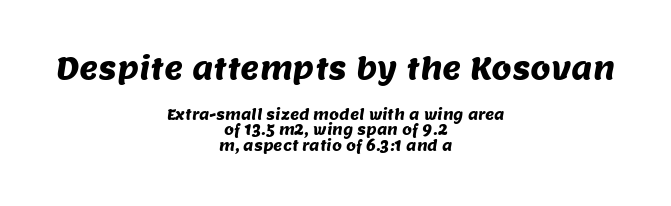
The image shows 29 px sans-serif type; set centered, tight line spacing (1.12x), normal letter spacing, not underlined; the first (top) block is 2.07x larger; medium stroke contrast and a large x-height.
